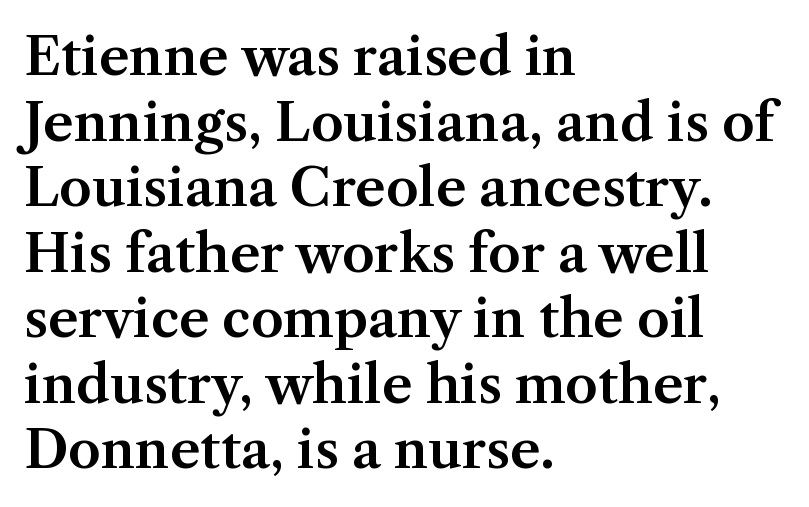
{"serif": "yes", "italic": "no", "width": "normal", "stroke_contrast": "medium", "x_height": "medium", "monospaced": "no", "underline": "no", "align": "left", "line_spacing": "normal", "line_spacing_ratio": 1.26, "letter_spacing": "normal", "letter_spacing_em": 0.0, "glyph_px": 52}
